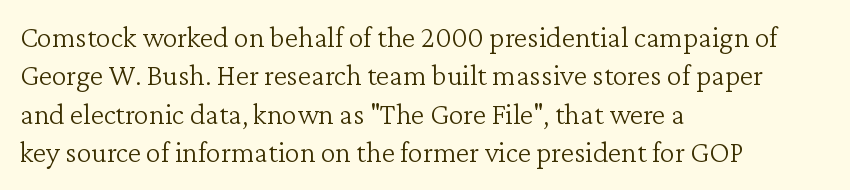
Q: Is the text bold? A: No.
Q: Is the text italic (slanted)? A: No, it is upright.
Q: Is the typeface a serif or a sans-serif typeface? A: Serif.
Q: Is the text underlined? A: No.
Q: How is the paragraph aligned? A: Left-aligned.
Q: Is the spacing between letters normal or unusually wide? A: Normal.
Q: Is the spacing between lines tight, normal or loose? A: Normal.
Q: Width (condensed, normal, or wide)? A: Normal.
Q: Stroke contrast? A: Low.
Q: x-height? A: Medium.
Q: Monospaced? A: No.
